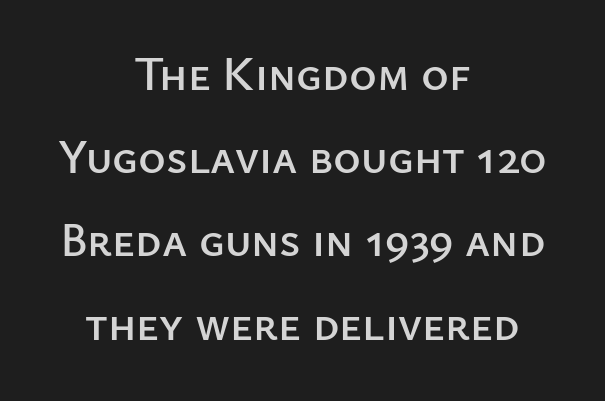
Q: Is the text italic (slanted)? A: No, it is upright.
Q: Is the typeface a serif or a sans-serif typeface? A: Sans-serif.
Q: Is the text underlined? A: No.
Q: How is the paragraph aligned? A: Centered.
Q: Is the spacing between letters normal or unusually wide? A: Normal.
Q: Width (condensed, normal, or wide)? A: Normal.
Q: Stroke contrast? A: Low.
Q: x-height? A: Medium.
Q: Monospaced? A: No.
